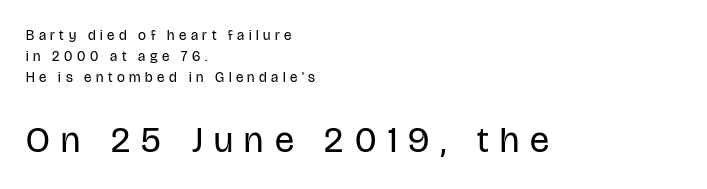
{"serif": "no", "italic": "no", "bold": "no", "weight": "regular", "width": "condensed", "stroke_contrast": "low", "x_height": "large", "monospaced": "no", "underline": "no", "align": "left", "line_spacing": "normal", "line_spacing_ratio": 1.51, "letter_spacing": "wide", "letter_spacing_em": 0.32, "larger_block": "second", "size_ratio": 2.57, "glyph_px": 36}
